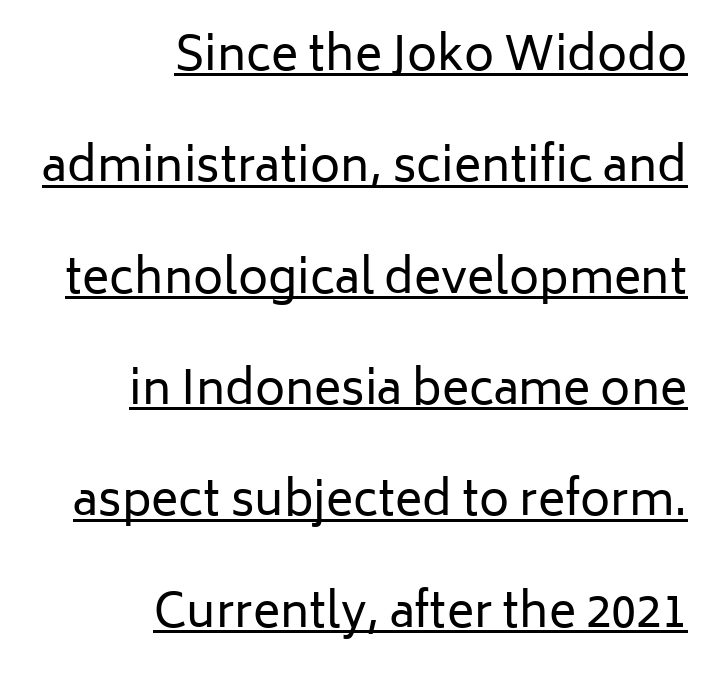
One glance says open: line gaps are wider than usual. Are there feet on the stems? There aren't — it's a sans. Ascenders rise straight up at ninety degrees. This rendering features underlined lettering. A quiet, ordinary-to-light weight characterises the typeface.
